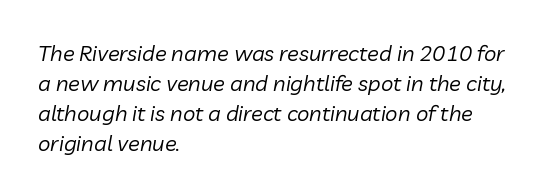
The image shows 22 px text type, italic (leaning right); set left-aligned, normal line spacing (1.37x), normal letter spacing, not underlined.
